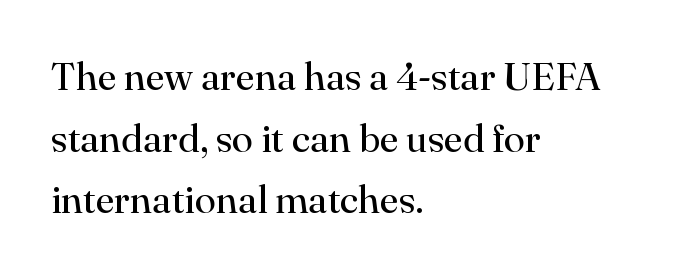
{"serif": "yes", "italic": "no", "bold": "no", "weight": "regular", "width": "normal", "stroke_contrast": "high", "x_height": "small", "monospaced": "no", "underline": "no", "align": "left", "line_spacing": "normal", "line_spacing_ratio": 1.58, "letter_spacing": "normal", "letter_spacing_em": 0.0, "glyph_px": 39}
